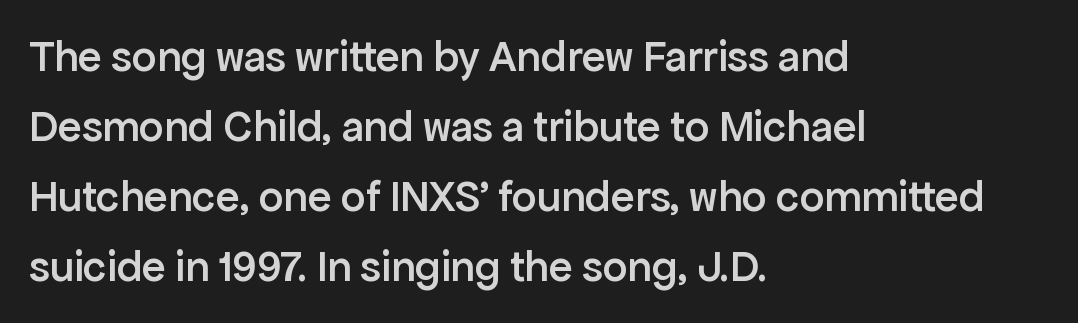
{"serif": "no", "italic": "no", "bold": "semi", "weight": "semibold", "width": "normal", "stroke_contrast": "low", "x_height": "medium", "monospaced": "no", "underline": "no", "align": "left", "line_spacing": "normal", "line_spacing_ratio": 1.59, "letter_spacing": "normal", "letter_spacing_em": 0.0, "glyph_px": 44}
